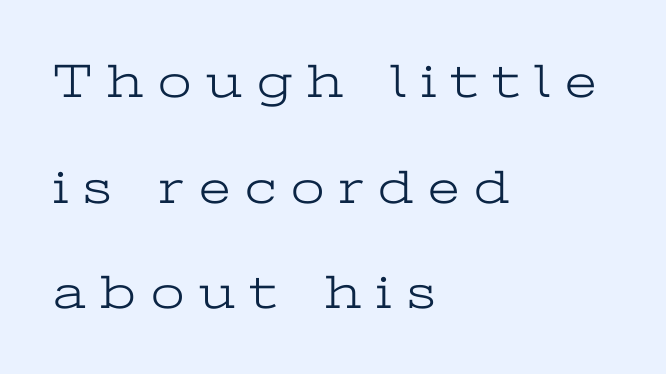
{"serif": "yes", "italic": "no", "bold": "no", "weight": "light", "width": "wide", "stroke_contrast": "low", "x_height": "medium", "monospaced": "no", "underline": "no", "align": "left", "line_spacing": "loose", "line_spacing_ratio": 2.2, "letter_spacing": "wide", "letter_spacing_em": 0.31, "glyph_px": 48}
